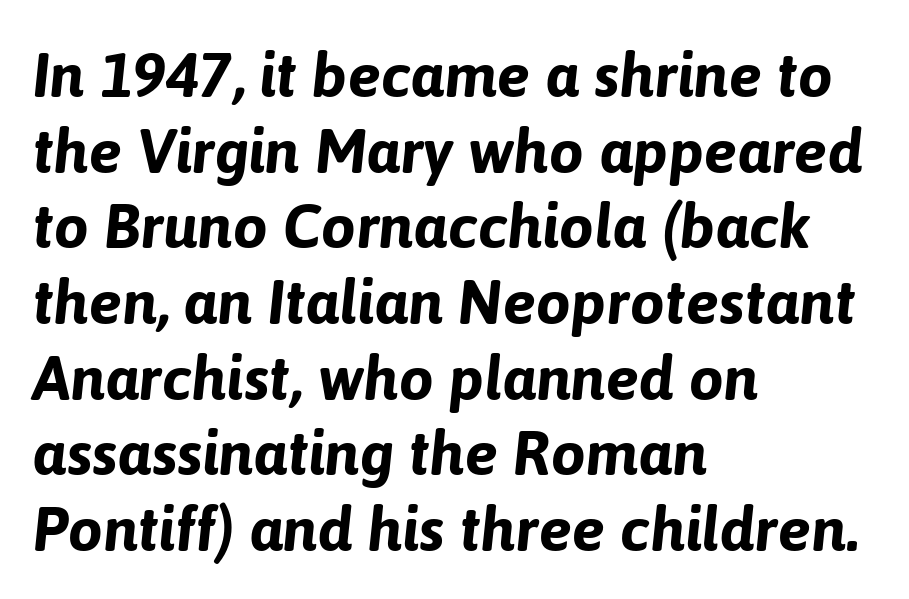
The font's italic variant was chosen for this text. Where is the straight margin? On the left. The horizontal fit of the characters is conventional and even. A dark, heavy texture on the line: the type is bold. Think of a printed novel: that variable character pitch is what you see here.
